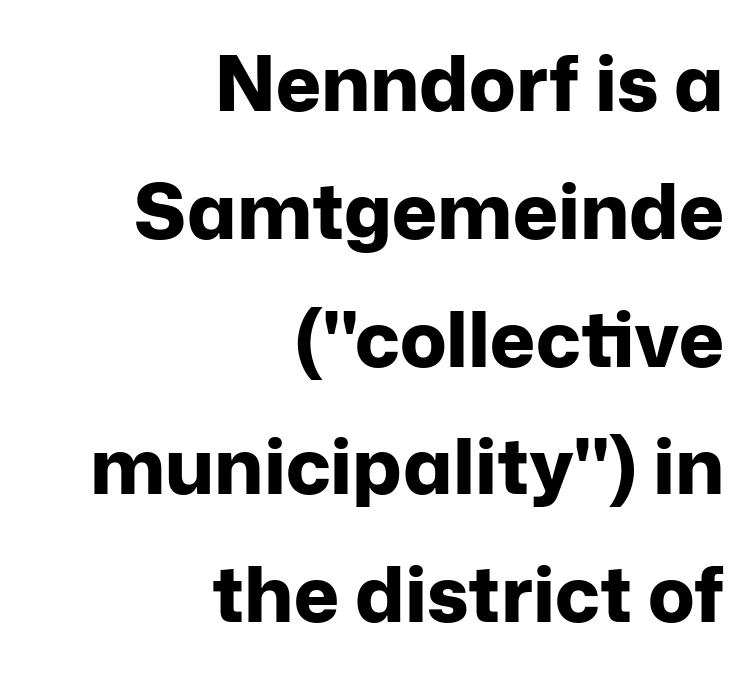
{"serif": "no", "italic": "no", "bold": "yes", "weight": "bold", "width": "normal", "stroke_contrast": "low", "x_height": "medium", "monospaced": "no", "underline": "no", "align": "right", "line_spacing": "normal", "line_spacing_ratio": 1.66, "letter_spacing": "normal", "letter_spacing_em": 0.0, "glyph_px": 77}
